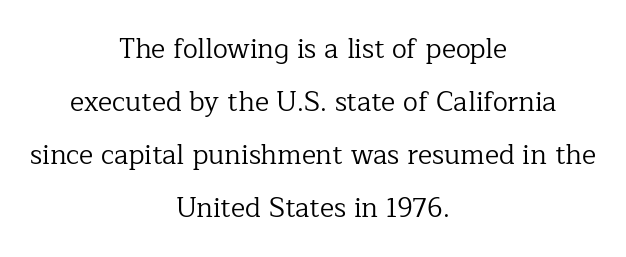
The image shows 27 px text type, upright; set centered, loose line spacing (1.96x), normal letter spacing, not underlined.
